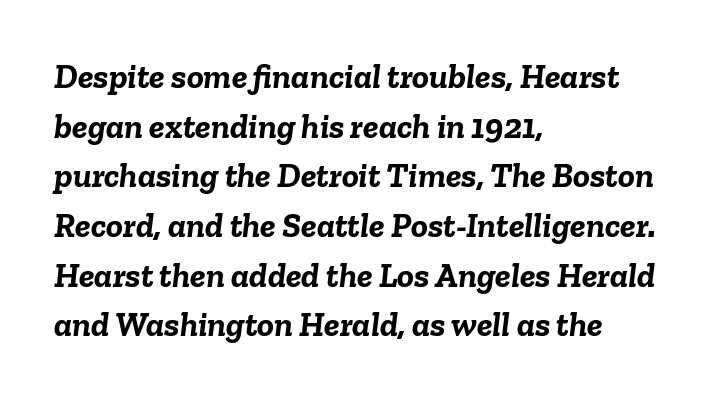
Q: Is the text bold? A: Yes.
Q: Is the text italic (slanted)? A: Yes, it leans right by about 6 degrees.
Q: Is the text underlined? A: No.
Q: How is the paragraph aligned? A: Left-aligned.
Q: Is the spacing between letters normal or unusually wide? A: Normal.
Q: Is the spacing between lines tight, normal or loose? A: Normal.
Q: Width (condensed, normal, or wide)? A: Normal.
Q: Stroke contrast? A: Low.
Q: x-height? A: Medium.
Q: Monospaced? A: No.
